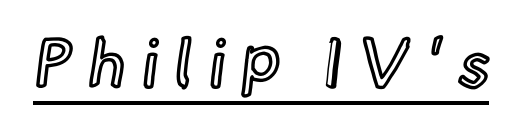
The image shows 68 px text type; set unusually wide letter spacing (+0.24 em), underlined; a small x-height.
